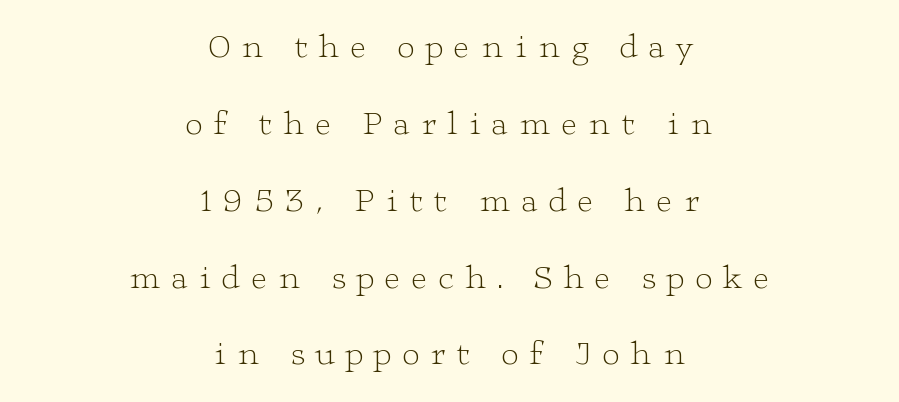
Q: Is the text bold? A: No.
Q: Is the text italic (slanted)? A: No, it is upright.
Q: Is the typeface a serif or a sans-serif typeface? A: Serif.
Q: Is the text underlined? A: No.
Q: How is the paragraph aligned? A: Centered.
Q: Is the spacing between letters normal or unusually wide? A: Unusually wide.
Q: Is the spacing between lines tight, normal or loose? A: Loose.
Q: Width (condensed, normal, or wide)? A: Wide.
Q: Stroke contrast? A: Low.
Q: x-height? A: Medium.
Q: Monospaced? A: No.
